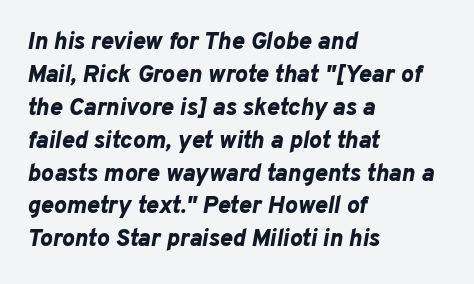
The image shows 24 px bold type, italic (leaning right); set left-aligned, normal line spacing (1.37x), normal letter spacing, not underlined.
